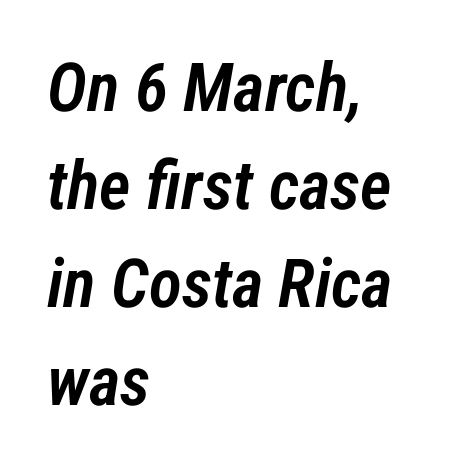
Q: Is the text bold? A: Semi-bold.
Q: Is the text italic (slanted)? A: Yes, it leans right by about 12 degrees.
Q: Is the text underlined? A: No.
Q: How is the paragraph aligned? A: Left-aligned.
Q: Is the spacing between letters normal or unusually wide? A: Normal.
Q: Is the spacing between lines tight, normal or loose? A: Normal.
Q: Width (condensed, normal, or wide)? A: Condensed.
Q: Stroke contrast? A: Low.
Q: x-height? A: Medium.
Q: Monospaced? A: No.
